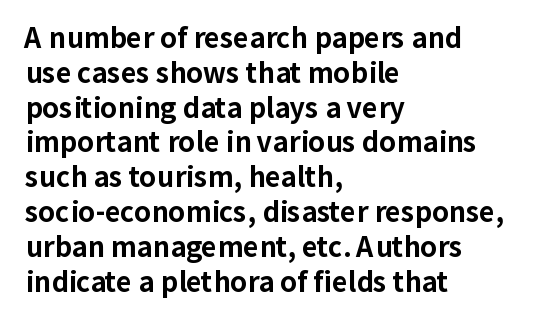
The words here are not underlined. Style check: upright. Typesetter's note: full bold, strokes at maximum text heaviness. Left-aligned paragraph, ragged on the right. One glance says typical: line gaps are just what's usual. Look at the tracking — it's just the regular setting, nothing added.
